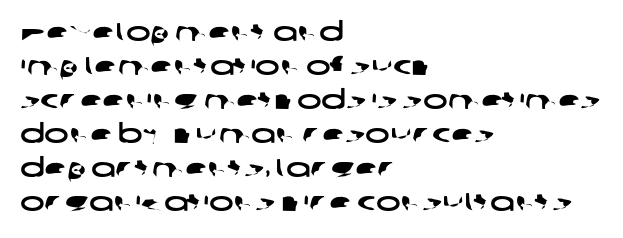
Q: Is the text underlined? A: No.
Q: How is the paragraph aligned? A: Left-aligned.
Q: Is the spacing between letters normal or unusually wide? A: Normal.
Q: Is the spacing between lines tight, normal or loose? A: Normal.
